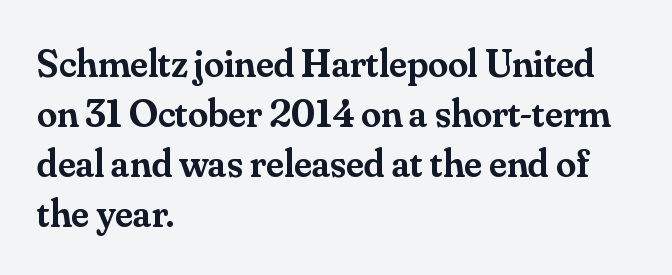
Character widths vary here, with narrow letters taking less room than wide ones. Old-style or modern, the face here clearly has serifs. Evenly set lines give the paragraph a standard silhouette. Each glyph is drawn with semibold strokes, heavier than normal yet not fully bold. Typeset ragged right — the left edge is the straight one.
